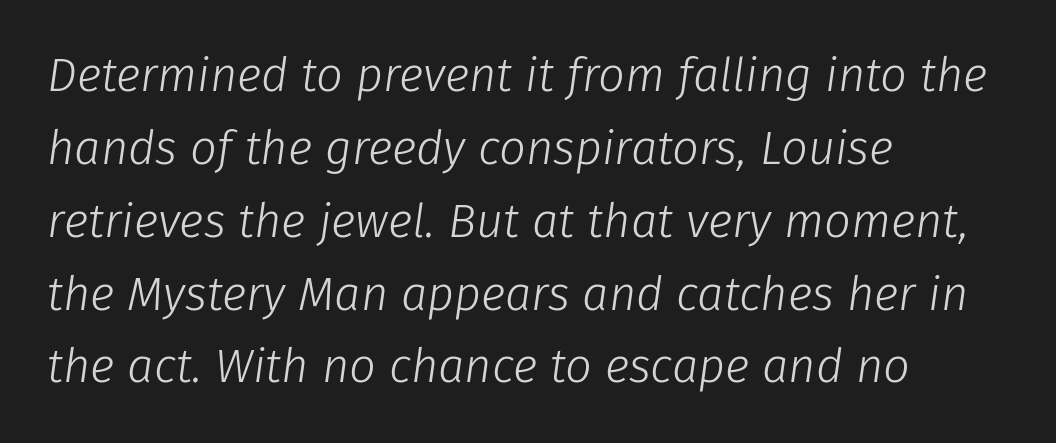
Q: Is the text bold? A: No.
Q: Is the text italic (slanted)? A: Yes, it leans right by about 8 degrees.
Q: Is the text underlined? A: No.
Q: How is the paragraph aligned? A: Left-aligned.
Q: Is the spacing between letters normal or unusually wide? A: Normal.
Q: Is the spacing between lines tight, normal or loose? A: Normal.
Q: Width (condensed, normal, or wide)? A: Normal.
Q: Stroke contrast? A: Low.
Q: x-height? A: Medium.
Q: Monospaced? A: No.
